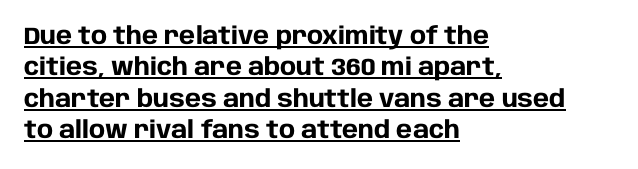
Every letter is thick-stroked: bold, no question. The rag falls on the right side of this text block. Standard letterfit; no display-style spreading of the glyphs. Emphasis is given by a line drawn under the lettering.
